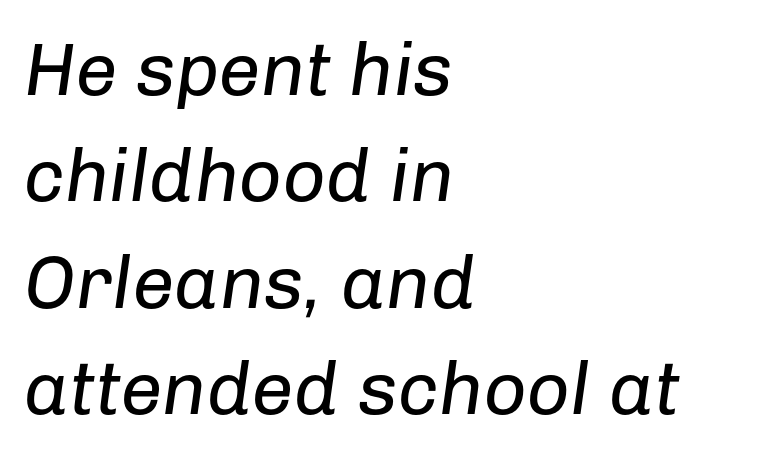
{"italic": "yes", "lean": "right", "slant_degrees": 8, "bold": "no", "weight": "regular", "width": "normal", "stroke_contrast": "low", "x_height": "medium", "monospaced": "no", "underline": "no", "align": "left", "line_spacing": "normal", "line_spacing_ratio": 1.42, "letter_spacing": "normal", "letter_spacing_em": 0.0, "glyph_px": 75}
